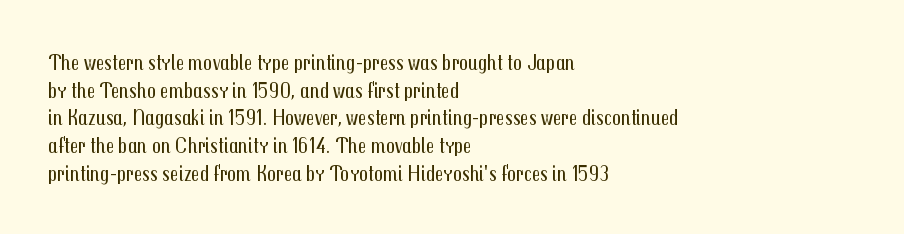
Q: Is the text bold? A: No.
Q: Is the text italic (slanted)? A: No, it is upright.
Q: Is the text underlined? A: No.
Q: How is the paragraph aligned? A: Left-aligned.
Q: Is the spacing between letters normal or unusually wide? A: Normal.
Q: Is the spacing between lines tight, normal or loose? A: Normal.
